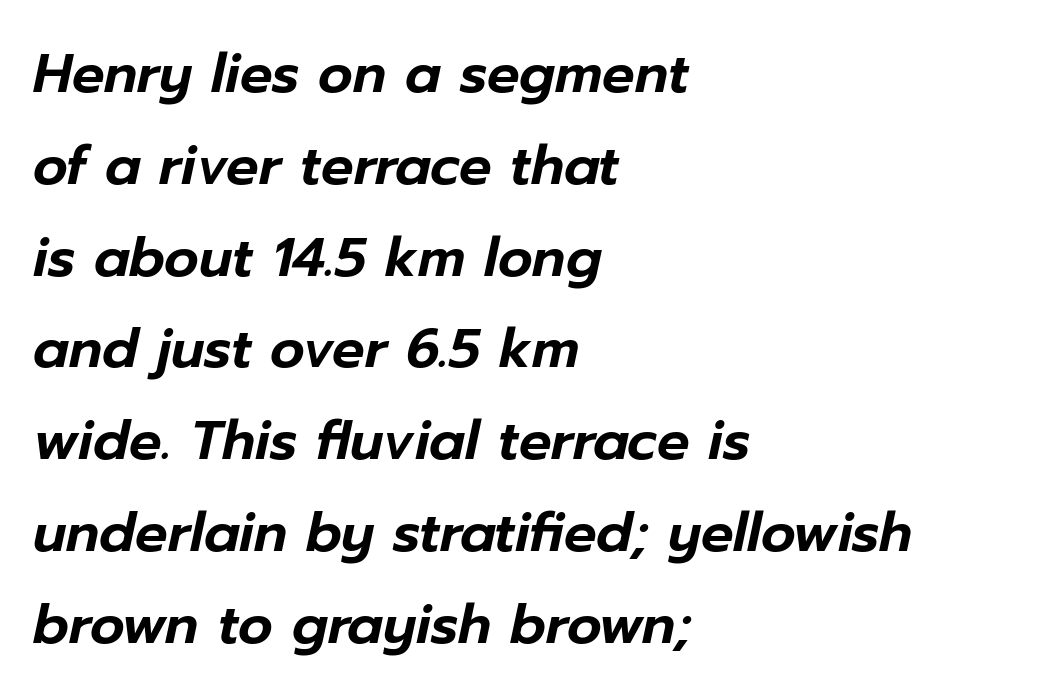
Compared with typical body copy, the letter spacing here is the same. This sample has the flowing, uneven cadence of proportional lettering. The strip under each line holds only bare page. In CSS terms this would be text-align: left. Regular leading. The face used here has a pronounced slope to its letters.
